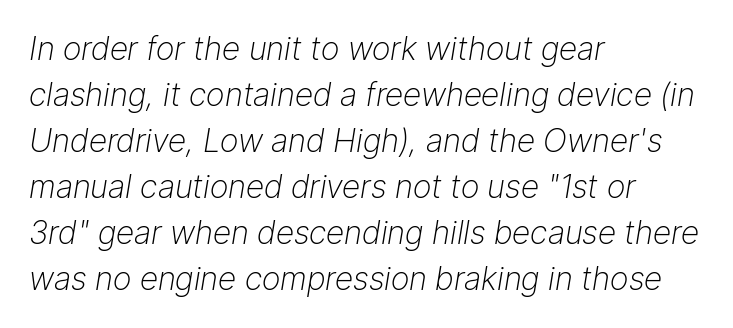
Vertical stems look standard width or narrower in stroke. Horizontal bands of white between lines are of average thickness. Clear beneath every line of the passage. This sample uses plain, unmodified letter spacing. All the whitespace from short lines collects on the right. Characters are canted at an angle relative to the baseline's perpendicular.
